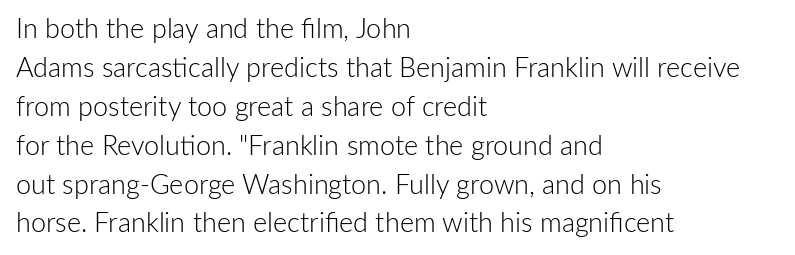
The image shows 27 px text type, upright; set left-aligned, normal line spacing (1.44x), normal letter spacing, not underlined.
